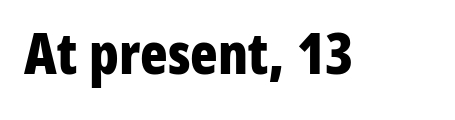
Q: Is the text bold? A: Yes.
Q: Is the text italic (slanted)? A: No, it is upright.
Q: Is the typeface a serif or a sans-serif typeface? A: Sans-serif.
Q: Is the text underlined? A: No.
Q: Is the spacing between letters normal or unusually wide? A: Normal.
Q: Width (condensed, normal, or wide)? A: Condensed.
Q: Stroke contrast? A: Low.
Q: x-height? A: Medium.
Q: Monospaced? A: No.
